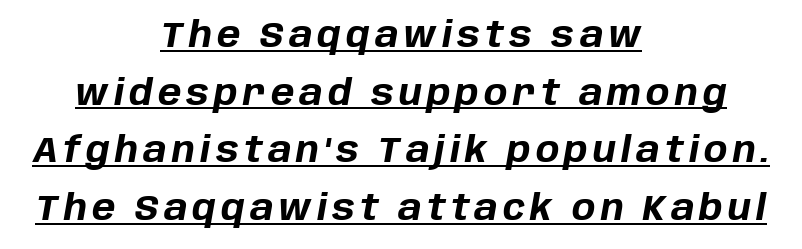
Q: Is the text bold? A: Yes.
Q: Is the text italic (slanted)? A: Yes, it leans right by about 10 degrees.
Q: Is the text underlined? A: Yes.
Q: How is the paragraph aligned? A: Centered.
Q: Is the spacing between lines tight, normal or loose? A: Normal.
Q: Width (condensed, normal, or wide)? A: Normal.
Q: Stroke contrast? A: Low.
Q: x-height? A: Large.
Q: Monospaced? A: No.
